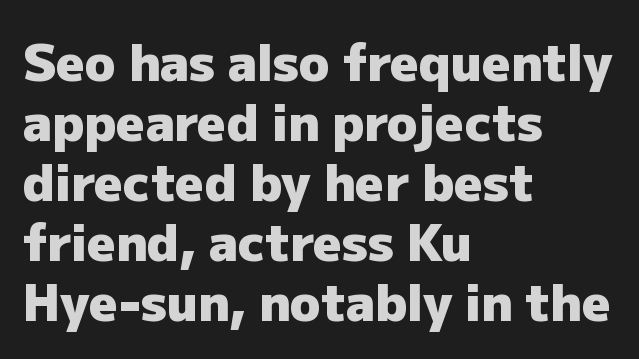
The image shows 50 px heavy sans-serif type, upright; set left-aligned, line spacing 1.2x, normal letter spacing, not underlined; low stroke contrast and a medium x-height.
